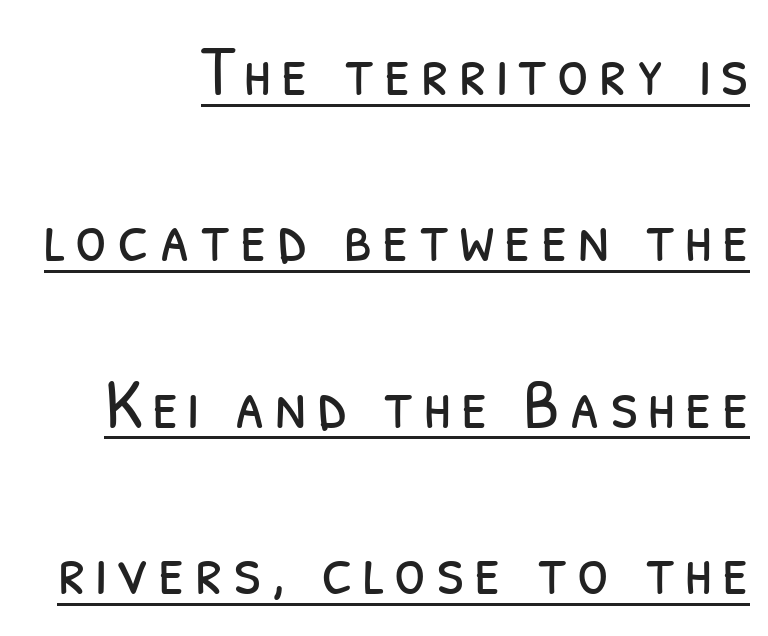
Grotesque or geometric, the face here clearly has no serifs. Reading down the block, your eye finds every line finishing at a fixed right position. Loosely led — the rows are spread out. You could not count columns in this text — the font is proportionally spaced. Stroke mass is kept to a normal reading level or below.
